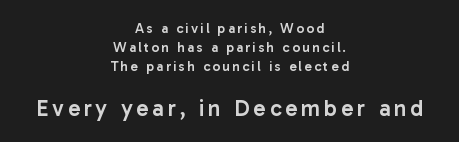
{"italic": "no", "bold": "semi", "underline": "no", "align": "center", "line_spacing": "normal", "line_spacing_ratio": 1.35, "larger_block": "second", "size_ratio": 1.64, "glyph_px": 23}
